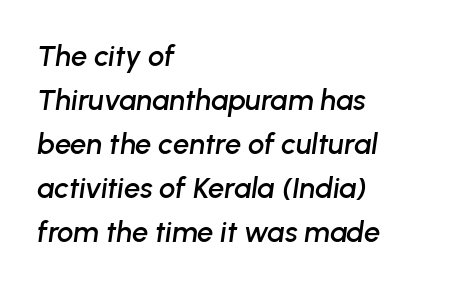
The image shows 29 px text type, italic (leaning right); set left-aligned, normal line spacing (1.52x), normal letter spacing, not underlined; low stroke contrast and a medium x-height.
